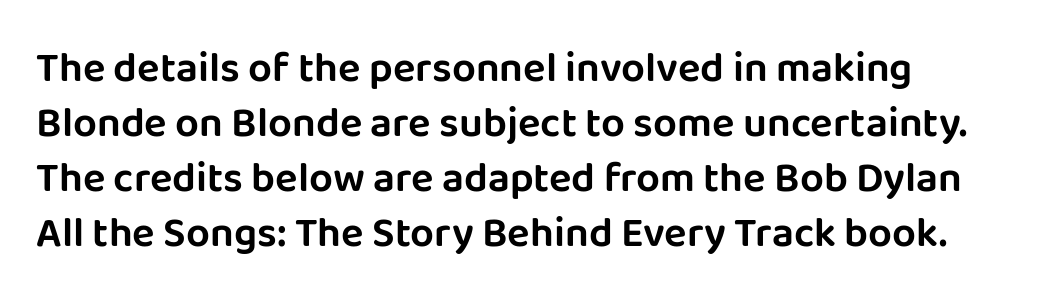
Between one letter and the next there's only the usual sliver of space. To sum up the face: it is a sans, with no serifs. Anything drawn beneath the words? Only blank space. Is this a fixed-width face? No — the glyphs have proportional, varying widths. The font's upright variant was chosen for this text. Is there much room between lines? A standard amount, neither cramped nor airy.
